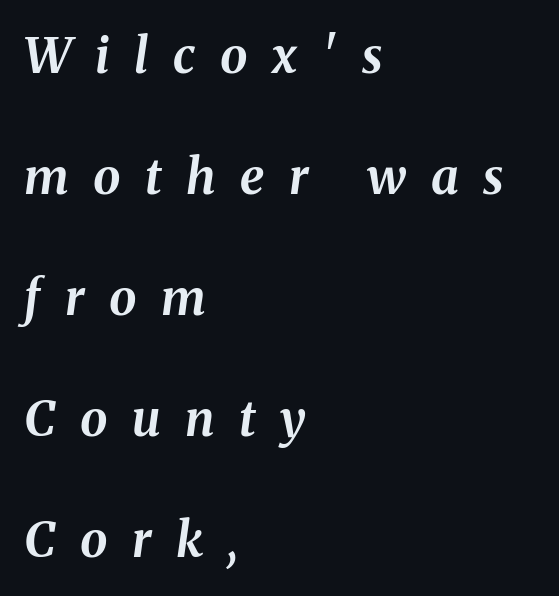
Caption: multi-line text, flush left, ragged right. Note the varied advance widths — an 'i' is clearly narrower than an 'm'. Bare-footed words on every line. The block of text is sparse from top to bottom, with ample space between rows. Caption: expanded tracking, letters set apart.
